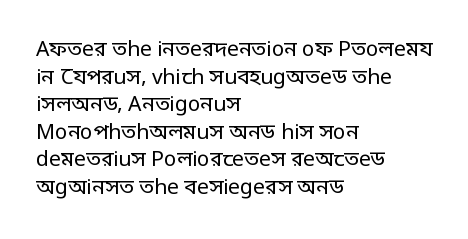
Teacher's note: observe the even left margin — that is flush-left alignment. The line texture is even and compact thanks to regular tracking. The lettering stays uniformly vertical, giving the passage a roman look. The baseline area is clear.
